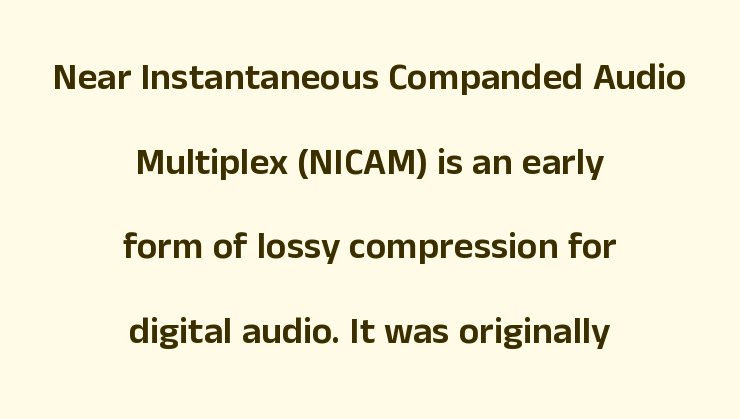
Notice the wide empty band between every row — that's loose leading. The rendering uses natural spacing where letterforms have individual widths. This is roman type, the default non-slanted kind. This rendering leaves character spacing at its baseline value. Underline: absent. No feet cap the strokes, marking this as sans-serif type.
